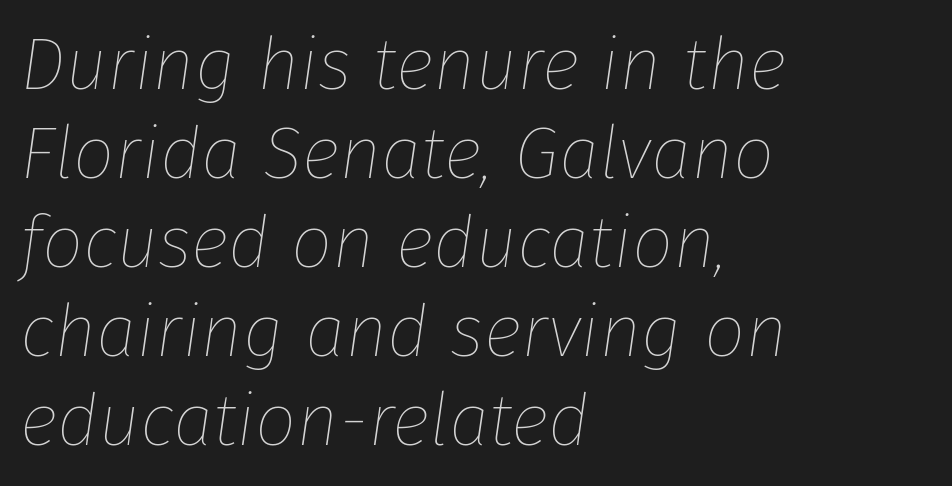
Q: Is the text bold? A: No.
Q: Is the text italic (slanted)? A: Yes, it leans right by about 8 degrees.
Q: Is the text underlined? A: No.
Q: How is the paragraph aligned? A: Left-aligned.
Q: Is the spacing between letters normal or unusually wide? A: Normal.
Q: Width (condensed, normal, or wide)? A: Normal.
Q: Stroke contrast? A: Low.
Q: x-height? A: Medium.
Q: Monospaced? A: No.
